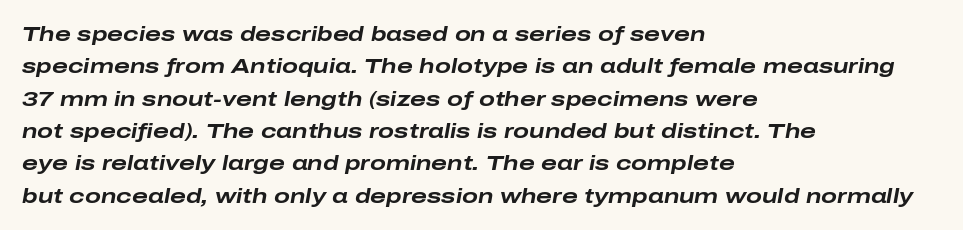
Q: Is the text bold? A: Yes.
Q: Is the text italic (slanted)? A: Yes, it leans right by about 10 degrees.
Q: Is the text underlined? A: No.
Q: How is the paragraph aligned? A: Left-aligned.
Q: Is the spacing between letters normal or unusually wide? A: Normal.
Q: Is the spacing between lines tight, normal or loose? A: Normal.
